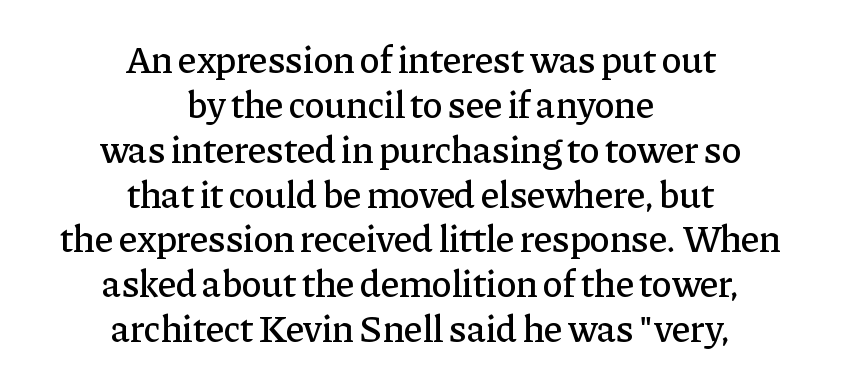
Q: Is the text italic (slanted)? A: No, it is upright.
Q: Is the typeface a serif or a sans-serif typeface? A: Serif.
Q: Is the text underlined? A: No.
Q: How is the paragraph aligned? A: Centered.
Q: Is the spacing between letters normal or unusually wide? A: Normal.
Q: Width (condensed, normal, or wide)? A: Normal.
Q: Stroke contrast? A: Low.
Q: x-height? A: Medium.
Q: Monospaced? A: No.
